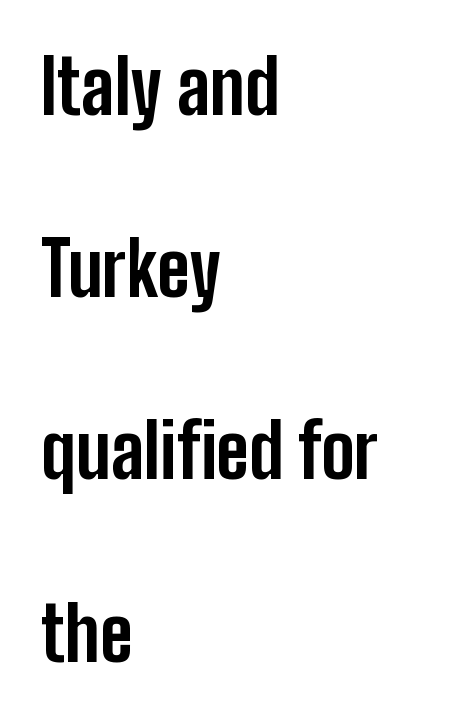
Visually the block forms a straight wall on the left and a jagged coastline on the right. Baseline-to-baseline distance is far greater than the letter height. This sample uses an upright cut, with every glyph sitting square on the baseline. Varying glyph widths throughout — classic text-font behaviour.
